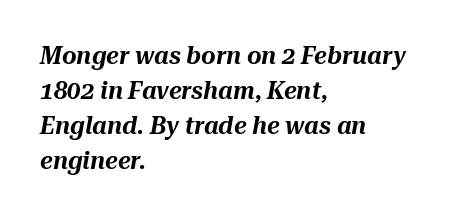
{"italic": "yes", "lean": "right", "slant_degrees": 10, "underline": "no", "align": "left", "line_spacing": "normal", "line_spacing_ratio": 1.4, "letter_spacing": "normal", "letter_spacing_em": 0.0, "glyph_px": 25}
